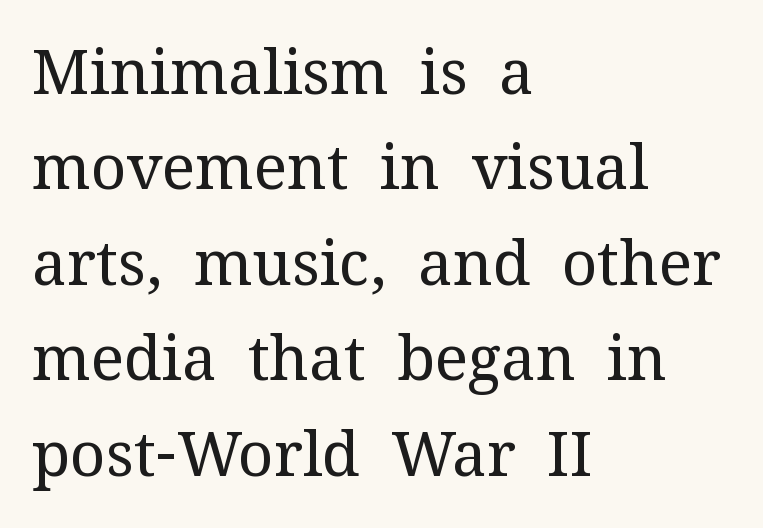
The image shows 62 px regular-weight serif type, upright; set left-aligned, normal line spacing (1.54x), normal letter spacing, not underlined; medium stroke contrast and a medium x-height.
